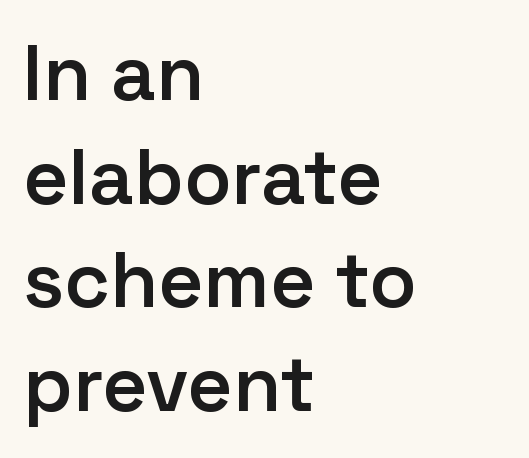
{"serif": "no", "italic": "no", "bold": "semi", "weight": "semibold", "width": "normal", "stroke_contrast": "low", "x_height": "medium", "monospaced": "no", "underline": "no", "align": "left", "line_spacing": "normal", "line_spacing_ratio": 1.33, "letter_spacing": "normal", "letter_spacing_em": 0.0, "glyph_px": 78}
